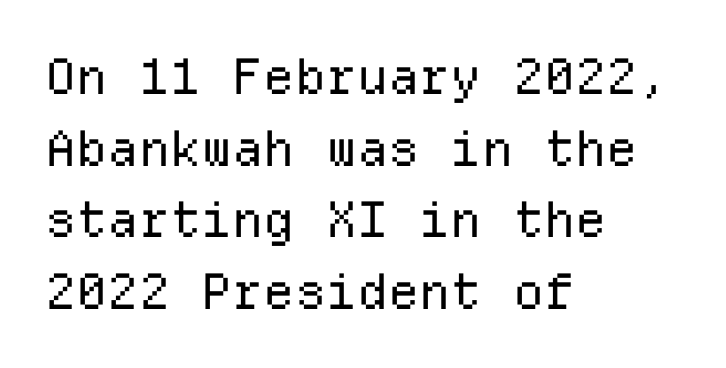
The image shows 49 px regular-weight sans-serif type, upright, monospaced; set left-aligned, normal line spacing (1.46x), normal letter spacing, not underlined; low stroke contrast and a medium x-height.
